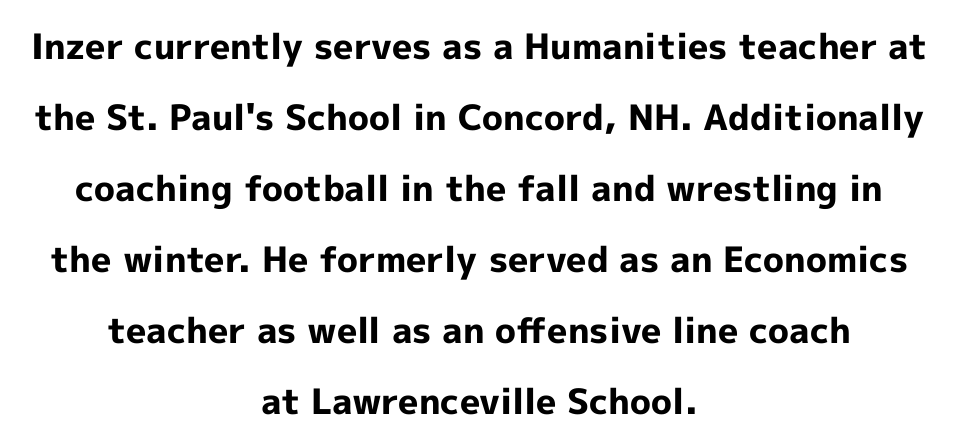
Q: Is the text bold? A: Yes.
Q: Is the text italic (slanted)? A: No, it is upright.
Q: Is the typeface a serif or a sans-serif typeface? A: Sans-serif.
Q: Is the text underlined? A: No.
Q: How is the paragraph aligned? A: Centered.
Q: Is the spacing between letters normal or unusually wide? A: Normal.
Q: Is the spacing between lines tight, normal or loose? A: Loose.
Q: Width (condensed, normal, or wide)? A: Normal.
Q: x-height? A: Medium.
Q: Monospaced? A: No.
